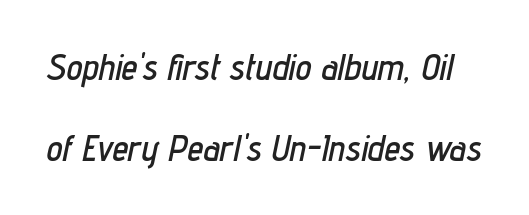
{"italic": "yes", "lean": "right", "slant_degrees": 12, "width": "condensed", "stroke_contrast": "low", "x_height": "medium", "monospaced": "no", "underline": "no", "line_spacing": "loose", "line_spacing_ratio": 2.25, "letter_spacing": "normal", "letter_spacing_em": 0.0, "glyph_px": 36}
